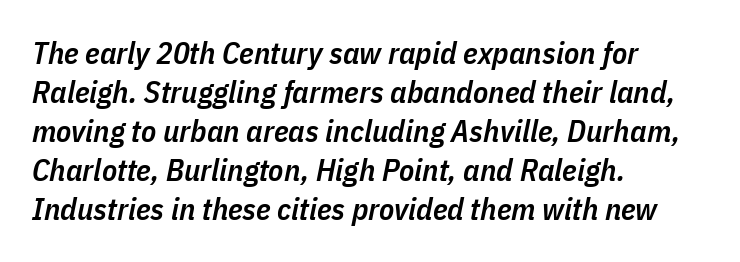
Any mark beneath the type? The region is blank. Each line starts at the same left margin while the right side varies. The letters sit at their default tracking, neither squeezed nor spread. The rendering uses natural spacing where letterforms have individual widths. A bit beefed up — I'd call it semibold rather than bold.
